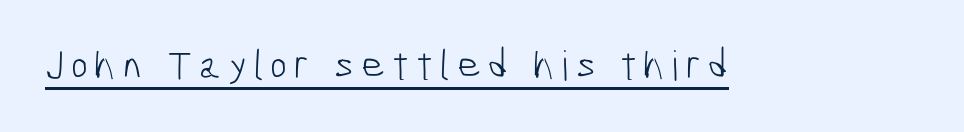
Q: Is the text bold? A: No.
Q: Is the typeface a serif or a sans-serif typeface? A: Sans-serif.
Q: Is the text underlined? A: Yes.
Q: Width (condensed, normal, or wide)? A: Condensed.
Q: Stroke contrast? A: Low.
Q: x-height? A: Medium.
Q: Monospaced? A: No.
